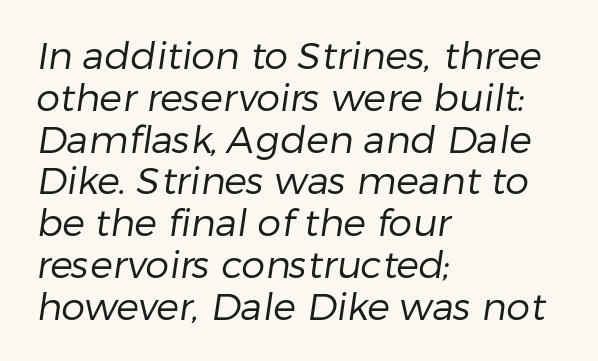
Q: Is the text bold? A: No.
Q: Is the typeface a serif or a sans-serif typeface? A: Sans-serif.
Q: Is the text underlined? A: No.
Q: How is the paragraph aligned? A: Left-aligned.
Q: Is the spacing between letters normal or unusually wide? A: Normal.
Q: Is the spacing between lines tight, normal or loose? A: Tight.
Q: Width (condensed, normal, or wide)? A: Normal.
Q: Stroke contrast? A: Low.
Q: x-height? A: Medium.
Q: Monospaced? A: No.
